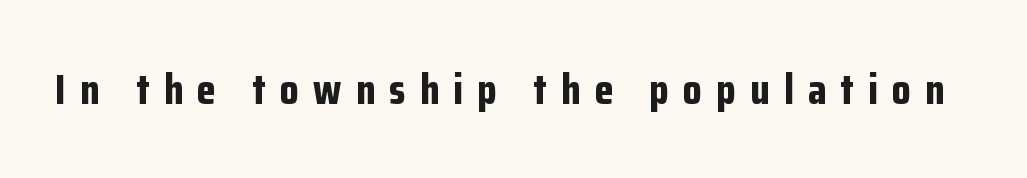
The face used here is proportionally spaced, like ordinary book or web type. The passage shown is emphatically bold. This rendering employs a face without finishing strokes, i.e., a sans-serif. Every stem runs plumb, perpendicular to the baseline. Someone cranked the tracking dial way up on this one.
